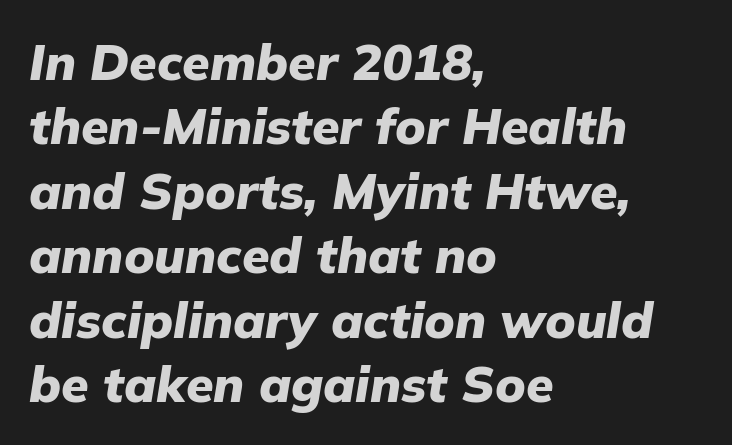
The image shows 50 px heavy type, italic (leaning right); set left-aligned, normal line spacing (1.29x), normal letter spacing, not underlined; low stroke contrast and a medium x-height.
